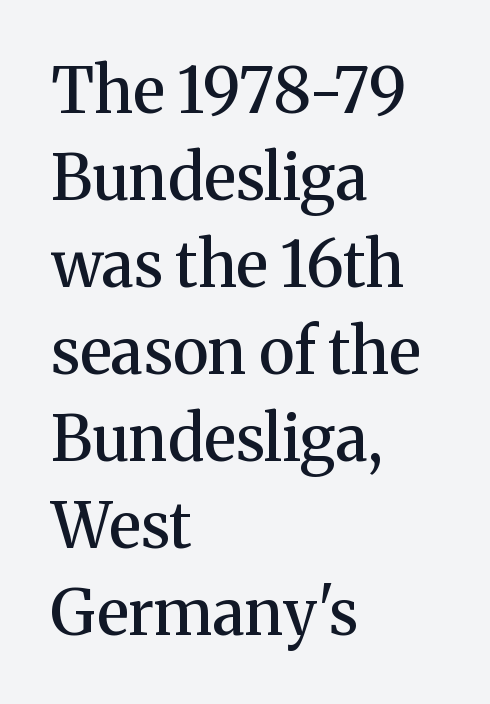
Little horizontal feet cap the strokes, marking this as serif type. Anything drawn beneath the words? Only blank space. Strokes here are thickened, but only to semibold level. Here the designer chose a conventional face with non-uniform glyph widths. Baseline-to-baseline distance is the conventional proportion of letter height.
